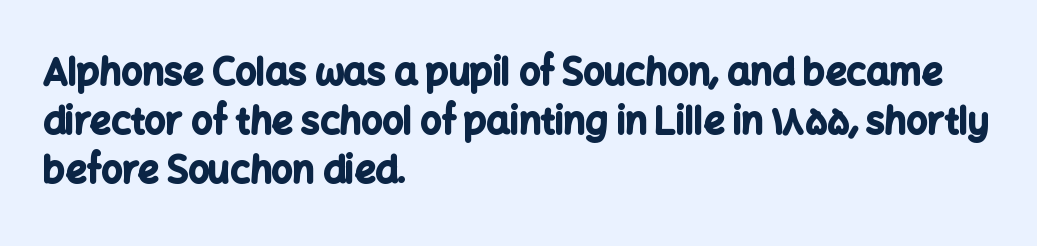
The image shows 37 px bold sans-serif type, upright; set left-aligned, normal line spacing (1.32x), normal letter spacing, not underlined; low stroke contrast and a medium x-height.
